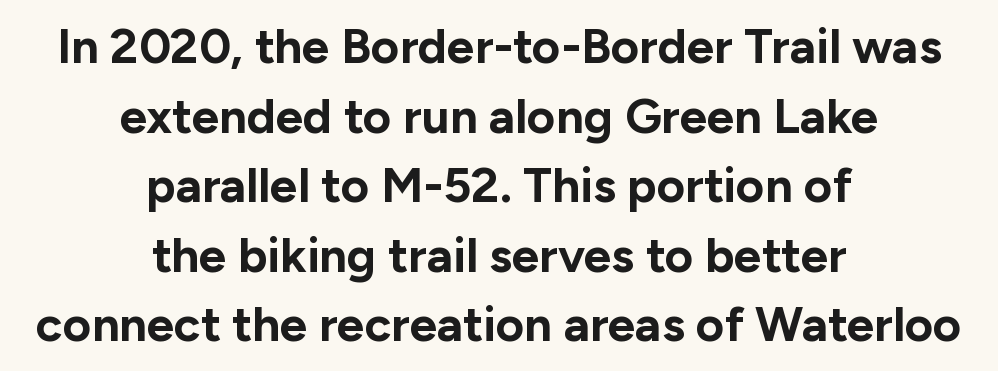
The image shows 49 px bold sans-serif type, upright; set centered, normal line spacing (1.42x), normal letter spacing, not underlined; low stroke contrast and a medium x-height.
